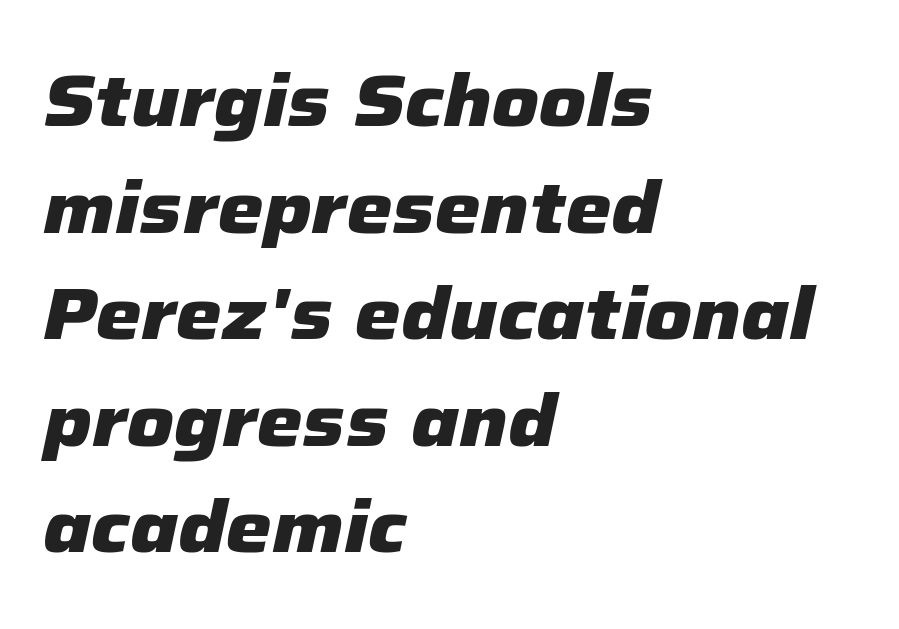
The image shows 73 px heavy type, italic (leaning right); set left-aligned, normal line spacing (1.46x), normal letter spacing, not underlined; low stroke contrast and a medium x-height.
